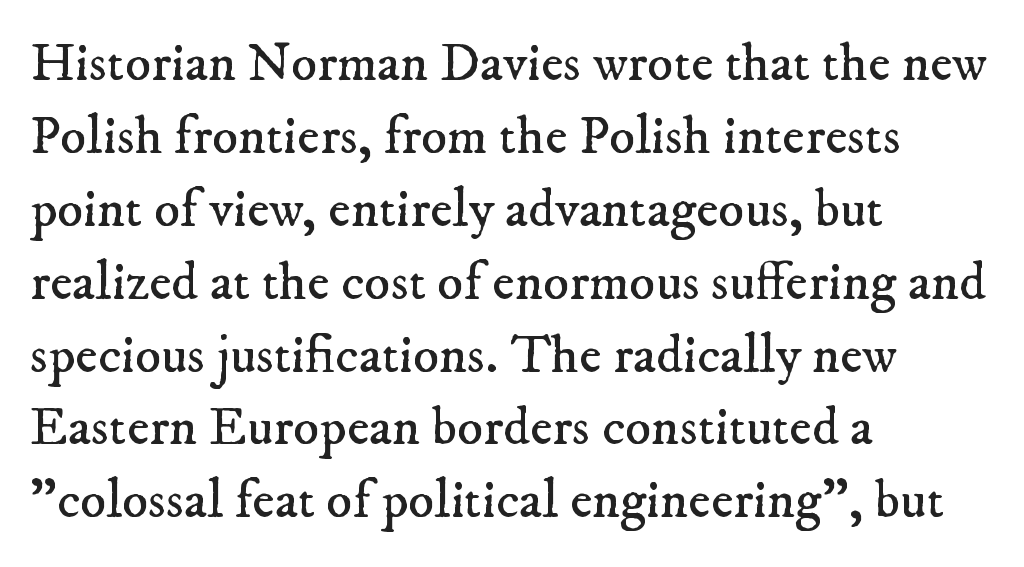
The image shows 54 px regular-weight serif type; set left-aligned, normal line spacing (1.35x), normal letter spacing, not underlined; low stroke contrast and a small x-height.
